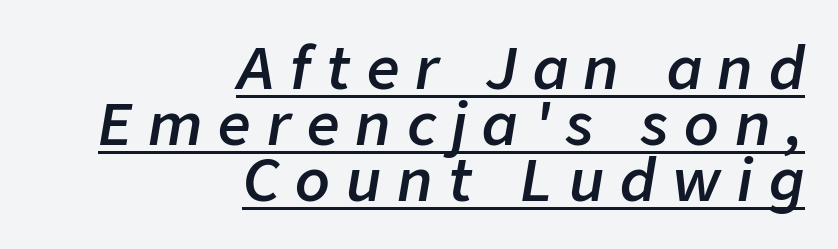
It's the slanting kind of type. Interline gaps are noticeably narrow in this sample. A fair bit of extra ink — the face is semibold, not bold. The letters advance in unequal steps, a hallmark of proportional type. There is plenty of visible air inserted between adjacent glyphs.
